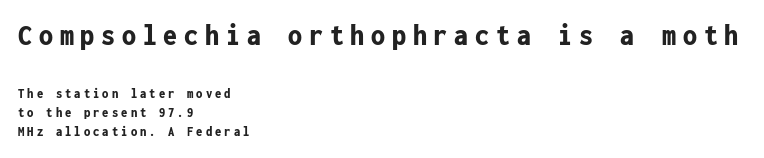
{"serif": "no", "italic": "no", "bold": "yes", "weight": "bold", "width": "condensed", "stroke_contrast": "low", "x_height": "medium", "monospaced": "yes", "underline": "no", "align": "left", "line_spacing": "normal", "line_spacing_ratio": 1.36, "letter_spacing": "wide", "letter_spacing_em": 0.22, "larger_block": "first", "size_ratio": 2.21, "glyph_px": 31}
